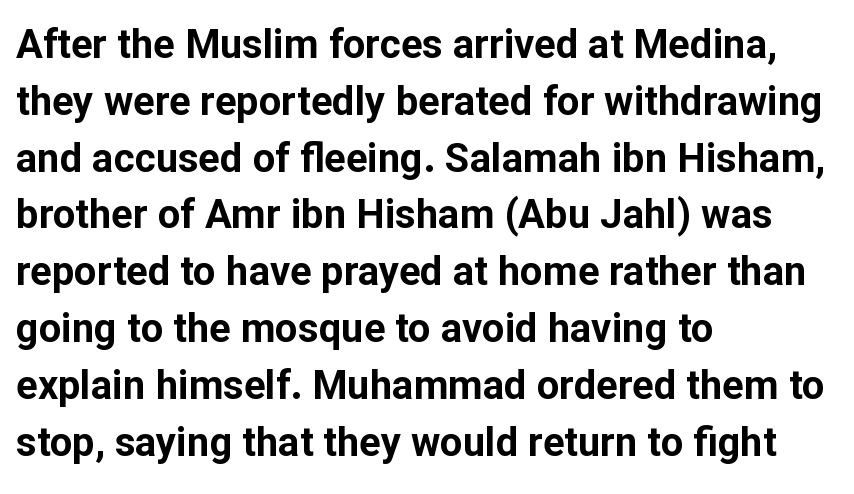
Q: Is the text bold? A: Yes.
Q: Is the text italic (slanted)? A: No, it is upright.
Q: Is the typeface a serif or a sans-serif typeface? A: Sans-serif.
Q: Is the text underlined? A: No.
Q: How is the paragraph aligned? A: Left-aligned.
Q: Is the spacing between letters normal or unusually wide? A: Normal.
Q: Is the spacing between lines tight, normal or loose? A: Normal.
Q: Width (condensed, normal, or wide)? A: Normal.
Q: Stroke contrast? A: Low.
Q: x-height? A: Medium.
Q: Monospaced? A: No.
